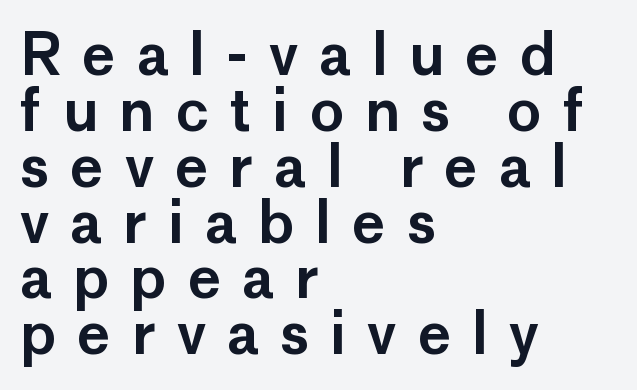
{"serif": "no", "italic": "no", "width": "normal", "stroke_contrast": "low", "x_height": "medium", "monospaced": "no", "underline": "no", "align": "left", "line_spacing": "tight", "line_spacing_ratio": 0.98, "letter_spacing": "wide", "letter_spacing_em": 0.37, "glyph_px": 57}
